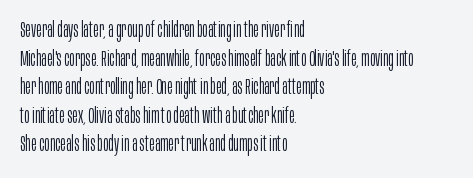
Q: Is the text bold? A: No.
Q: Is the text italic (slanted)? A: No, it is upright.
Q: Is the text underlined? A: No.
Q: How is the paragraph aligned? A: Left-aligned.
Q: Is the spacing between letters normal or unusually wide? A: Normal.
Q: Is the spacing between lines tight, normal or loose? A: Normal.
